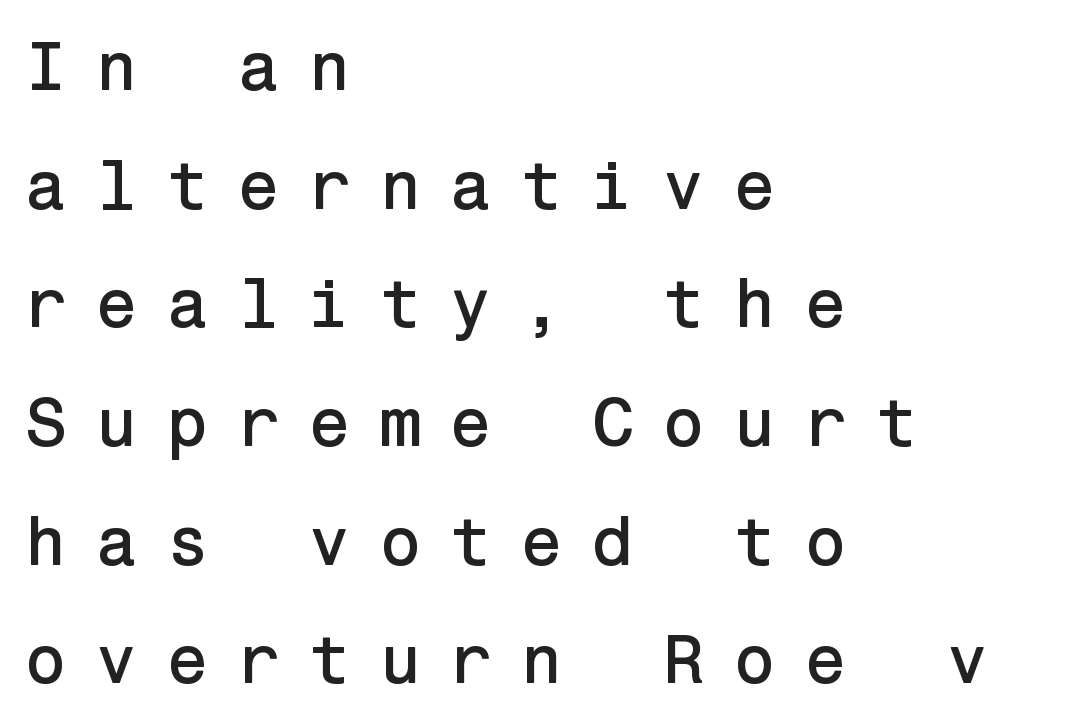
The image shows 69 px sans-serif type, upright; set left-aligned, line spacing 1.72x, unusually wide letter spacing (+0.41 em), not underlined; low stroke contrast and a medium x-height.
